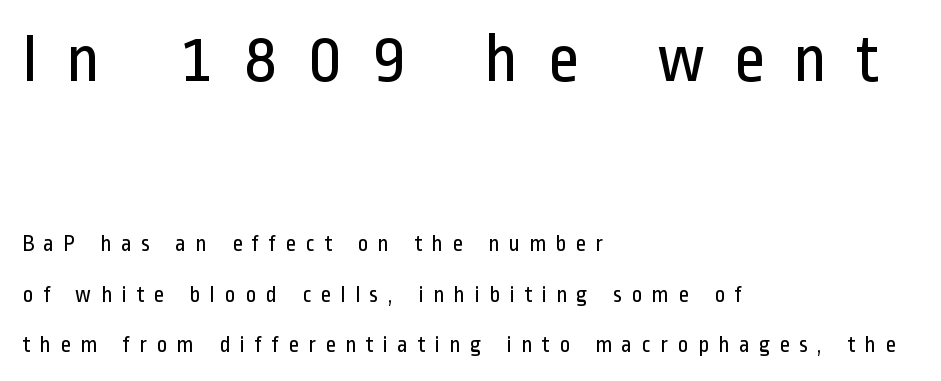
Q: Is the text bold? A: No.
Q: Is the text italic (slanted)? A: No, it is upright.
Q: Is the typeface a serif or a sans-serif typeface? A: Sans-serif.
Q: Is the text underlined? A: No.
Q: How is the paragraph aligned? A: Left-aligned.
Q: Is the spacing between letters normal or unusually wide? A: Unusually wide.
Q: Is the spacing between lines tight, normal or loose? A: Loose.
Q: Which block of text is set in a larger size, the first (top) or the second (bottom)? A: The first (top) one.
Q: Width (condensed, normal, or wide)? A: Condensed.
Q: Stroke contrast? A: Low.
Q: x-height? A: Medium.
Q: Monospaced? A: No.
